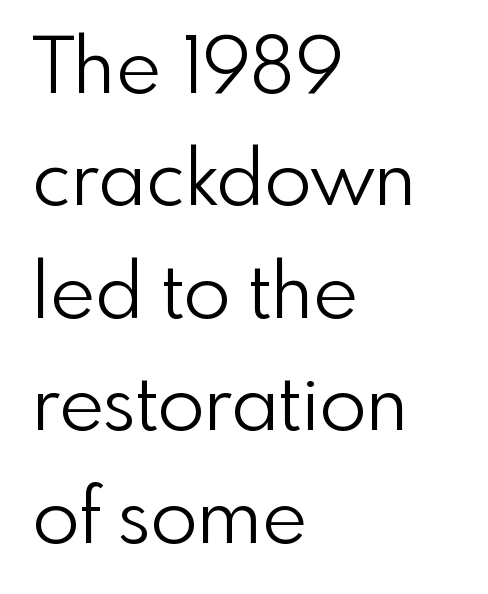
Q: Is the text bold? A: No.
Q: Is the text italic (slanted)? A: No, it is upright.
Q: Is the typeface a serif or a sans-serif typeface? A: Sans-serif.
Q: Is the text underlined? A: No.
Q: How is the paragraph aligned? A: Left-aligned.
Q: Is the spacing between letters normal or unusually wide? A: Normal.
Q: Is the spacing between lines tight, normal or loose? A: Normal.
Q: Width (condensed, normal, or wide)? A: Normal.
Q: x-height? A: Small.
Q: Monospaced? A: No.
